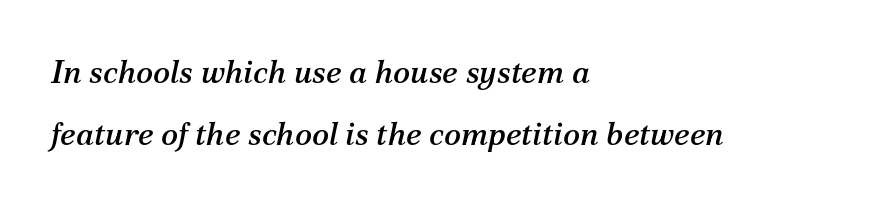
The lines in this sample share a left origin and differ only in where they stop. Underlining? Definitely not there. In terms of leading, this rendering errs on the spacious side. Note the varied advance widths — an 'i' is clearly narrower than an 'm'. Slanted lettering throughout.
